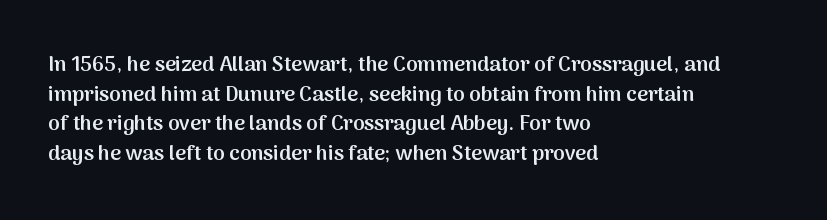
The image shows 21 px text type, upright; set left-aligned, normal line spacing (1.41x), normal letter spacing, not underlined.
